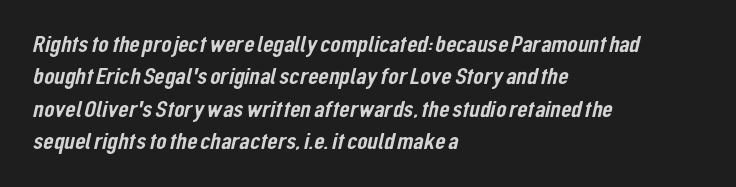
{"underline": "no", "align": "left", "line_spacing": "normal", "line_spacing_ratio": 1.35, "letter_spacing": "normal", "letter_spacing_em": 0.0, "glyph_px": 24}
